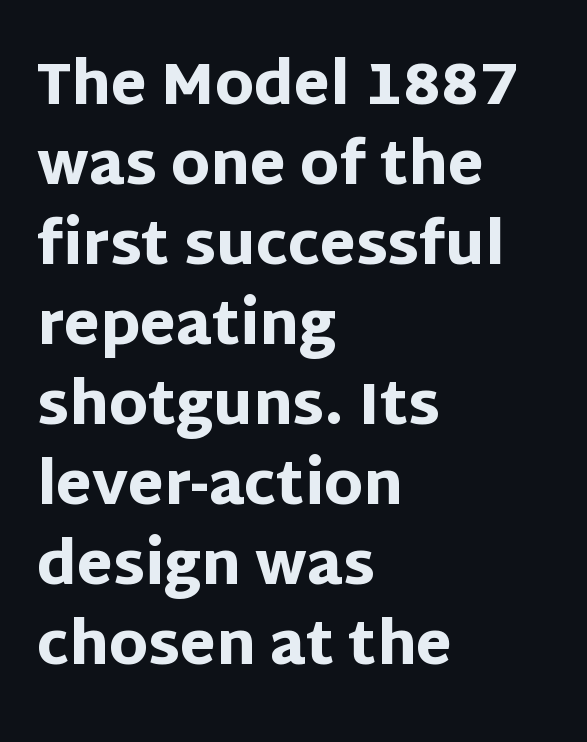
The text was rendered using a sans face with plain stroke endings. Leftover space on each line is placed entirely after the last word. Each new line begins a customary step beneath the previous one. Does the lettering tilt? It doesn't — this is upright. Think of a printed novel: that variable character pitch is what you see here. Words float on clear page, feet unadorned.
